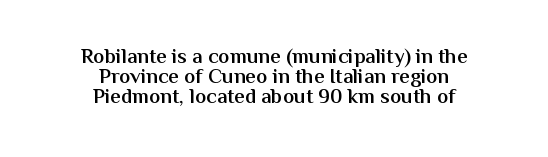
It's the straight-up-and-down kind of type. This sample trades vertical openness for compactness between lines. Nothing unusual about the tracking: characters are spaced as the font intends. Just letters on the line, the space beneath them empty.
